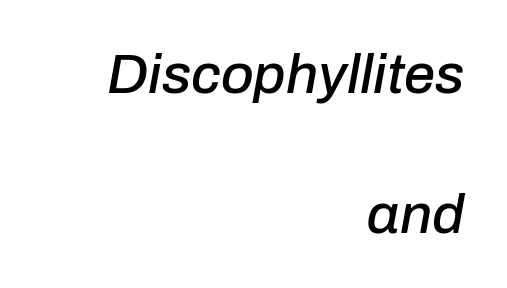
Q: Is the text italic (slanted)? A: Yes, it leans right by about 10 degrees.
Q: Is the text underlined? A: No.
Q: How is the paragraph aligned? A: Right-aligned.
Q: Is the spacing between letters normal or unusually wide? A: Normal.
Q: Is the spacing between lines tight, normal or loose? A: Loose.
Q: Width (condensed, normal, or wide)? A: Normal.
Q: Stroke contrast? A: Low.
Q: x-height? A: Medium.
Q: Monospaced? A: No.
